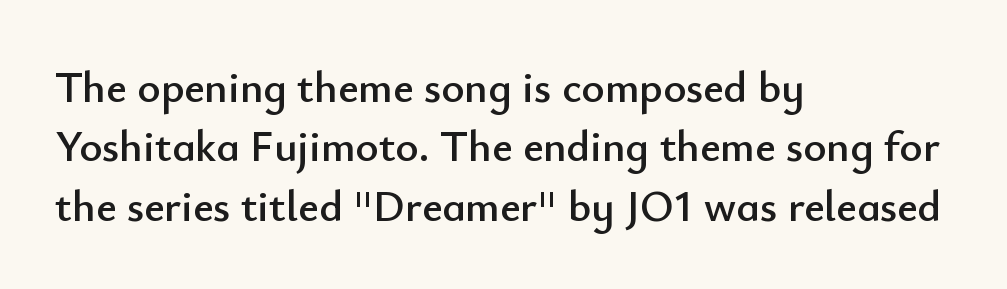
{"serif": "no", "italic": "no", "width": "normal", "stroke_contrast": "low", "x_height": "small", "monospaced": "no", "underline": "no", "align": "left", "line_spacing": "normal", "line_spacing_ratio": 1.35, "letter_spacing": "normal", "letter_spacing_em": 0.0, "glyph_px": 44}
